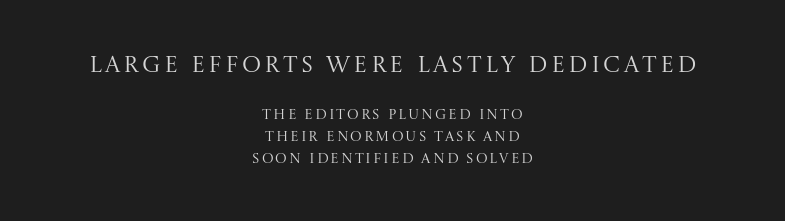
{"italic": "no", "bold": "no", "underline": "no", "align": "center", "line_spacing": "normal", "line_spacing_ratio": 1.56, "larger_block": "first", "size_ratio": 1.64, "glyph_px": 23}
